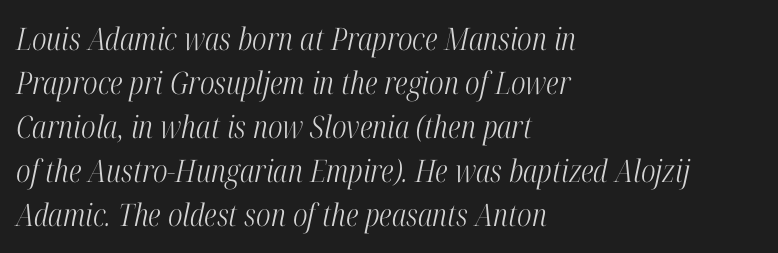
Q: Is the text bold? A: No.
Q: Is the text italic (slanted)? A: Yes, it leans right by about 12 degrees.
Q: Is the typeface a serif or a sans-serif typeface? A: Serif.
Q: Is the text underlined? A: No.
Q: How is the paragraph aligned? A: Left-aligned.
Q: Is the spacing between letters normal or unusually wide? A: Normal.
Q: Is the spacing between lines tight, normal or loose? A: Normal.
Q: Width (condensed, normal, or wide)? A: Condensed.
Q: Stroke contrast? A: High.
Q: x-height? A: Medium.
Q: Monospaced? A: No.
